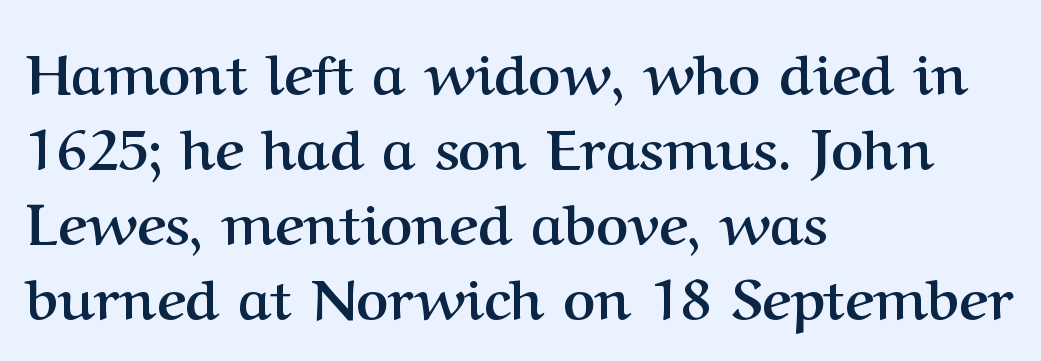
{"serif": "yes", "italic": "no", "bold": "yes", "weight": "semibold", "width": "normal", "stroke_contrast": "medium", "x_height": "medium", "monospaced": "no", "underline": "no", "align": "left", "line_spacing": "normal", "line_spacing_ratio": 1.34, "letter_spacing": "normal", "letter_spacing_em": 0.0, "glyph_px": 56}
